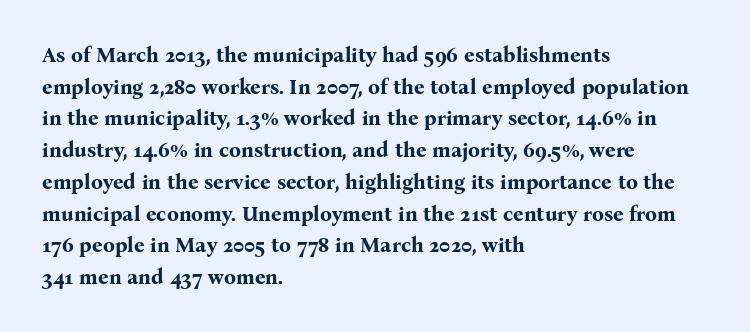
{"italic": "no", "bold": "yes", "underline": "no", "align": "left", "line_spacing": "normal", "line_spacing_ratio": 1.51, "letter_spacing": "normal", "letter_spacing_em": 0.0, "glyph_px": 21}
